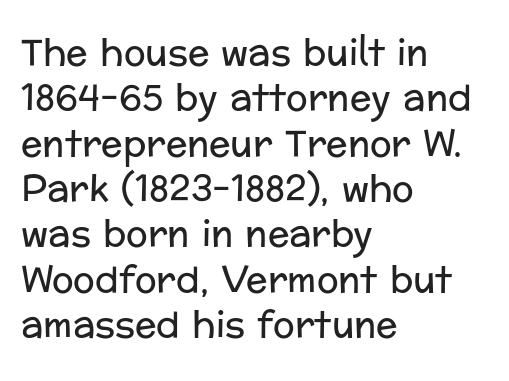
Q: Is the text bold? A: No.
Q: Is the text italic (slanted)? A: No, it is upright.
Q: Is the typeface a serif or a sans-serif typeface? A: Sans-serif.
Q: Is the text underlined? A: No.
Q: How is the paragraph aligned? A: Left-aligned.
Q: Is the spacing between letters normal or unusually wide? A: Normal.
Q: Is the spacing between lines tight, normal or loose? A: Normal.
Q: Width (condensed, normal, or wide)? A: Normal.
Q: Stroke contrast? A: Low.
Q: x-height? A: Medium.
Q: Monospaced? A: No.
